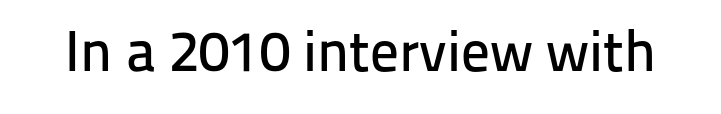
The image shows 57 px sans-serif type, upright; set normal letter spacing, not underlined; low stroke contrast and a medium x-height.
